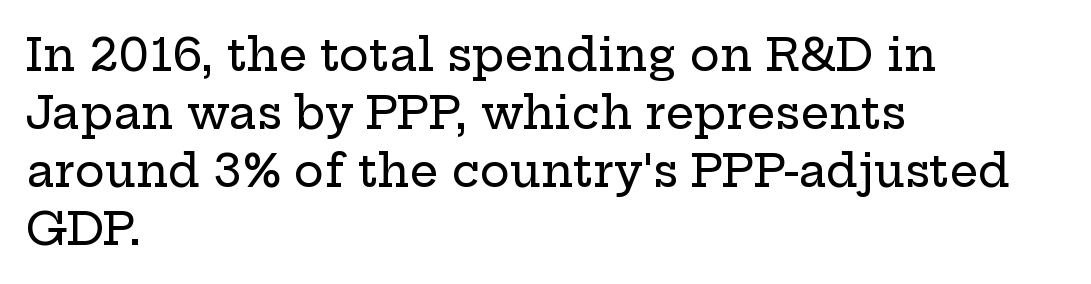
The image shows 45 px wide serif type, upright; set left-aligned, normal line spacing (1.29x), normal letter spacing, not underlined; low stroke contrast and a medium x-height.
